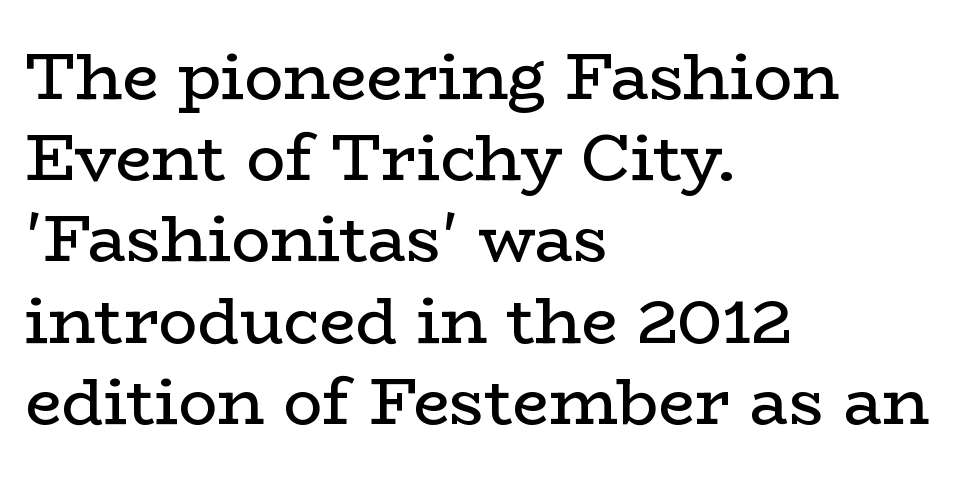
Q: Is the text bold? A: No.
Q: Is the text italic (slanted)? A: No, it is upright.
Q: Is the typeface a serif or a sans-serif typeface? A: Serif.
Q: Is the text underlined? A: No.
Q: How is the paragraph aligned? A: Left-aligned.
Q: Is the spacing between letters normal or unusually wide? A: Normal.
Q: Is the spacing between lines tight, normal or loose? A: Normal.
Q: Width (condensed, normal, or wide)? A: Wide.
Q: Stroke contrast? A: Low.
Q: x-height? A: Medium.
Q: Monospaced? A: No.
